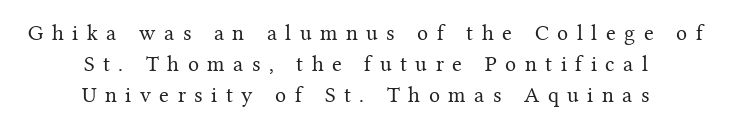
The image shows 22 px text type, upright; set centered, normal line spacing (1.4x), unusually wide letter spacing (+0.39 em), not underlined.
